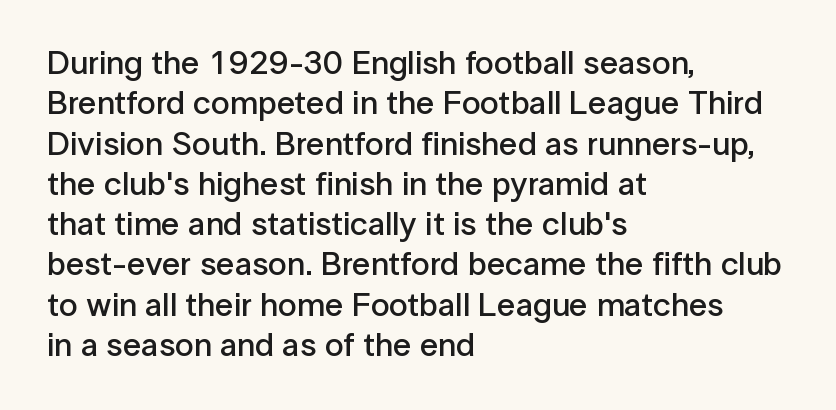
In CSS terms this would be text-align: left. Students, note that the glyphs here touch the page at normal intervals. Notice the strokes are somewhat thickened but not fully heavy: this is a semibold. I'd call this a sans setting — the letters go barefoot.
